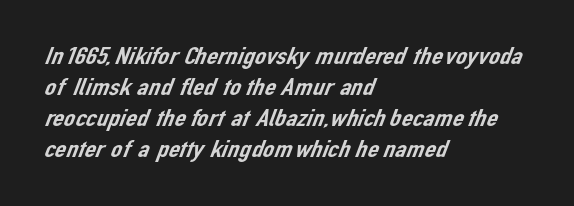
The space beneath each line is pristine and unruled. Compared with typical body copy, the letter spacing here is the same. One-word summary of the alignment: left.
